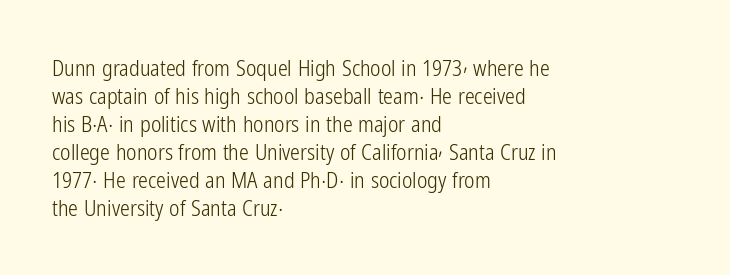
No extra ink here — the face is not bold. Students, observe: this is what conventionally led text looks like. Visually the block forms a straight wall on the left and a jagged coastline on the right. Clear beneath every line of the passage.
